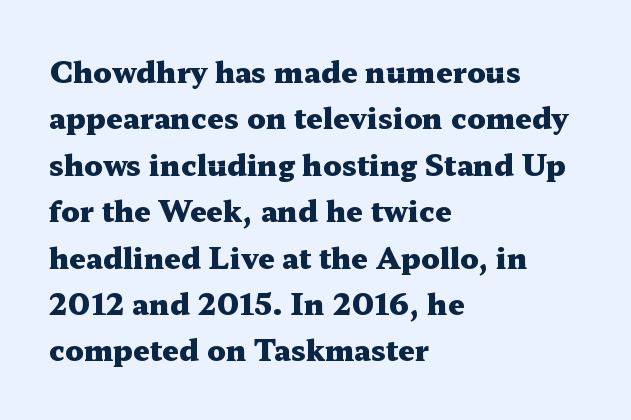
{"serif": "yes", "italic": "no", "bold": "yes", "weight": "heavy", "width": "wide", "stroke_contrast": "medium", "x_height": "medium", "monospaced": "no", "underline": "no", "align": "left", "line_spacing": "normal", "line_spacing_ratio": 1.6, "letter_spacing": "normal", "letter_spacing_em": 0.0, "glyph_px": 29}
